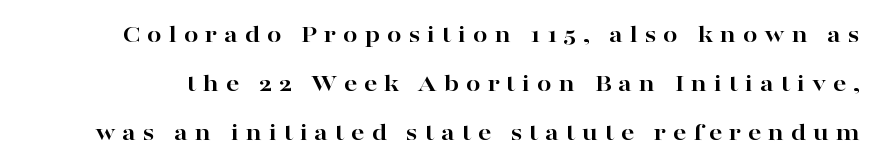
Strokes here are thick enough to call this a true bold. The tracking reads as deliberately expanded to a designer's eye. Words float on clear page, feet unadorned. If you drew a line through each stem, it would be perfectly vertical.
